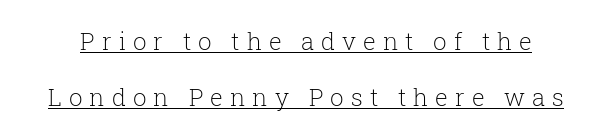
Q: Is the text bold? A: No.
Q: Is the text italic (slanted)? A: No, it is upright.
Q: Is the text underlined? A: Yes.
Q: Is the spacing between letters normal or unusually wide? A: Unusually wide.
Q: Is the spacing between lines tight, normal or loose? A: Loose.
